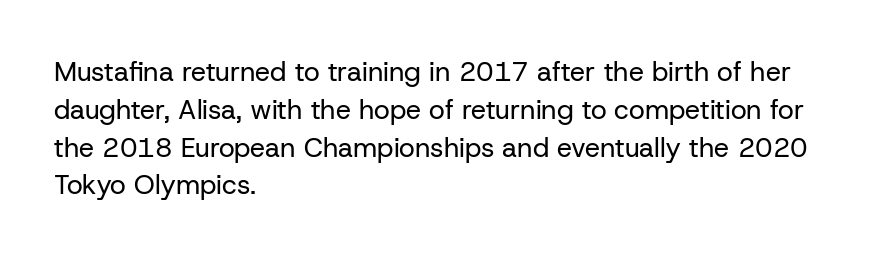
{"italic": "no", "bold": "no", "underline": "no", "align": "left", "line_spacing": "normal", "line_spacing_ratio": 1.4, "letter_spacing": "normal", "letter_spacing_em": 0.0, "glyph_px": 27}
